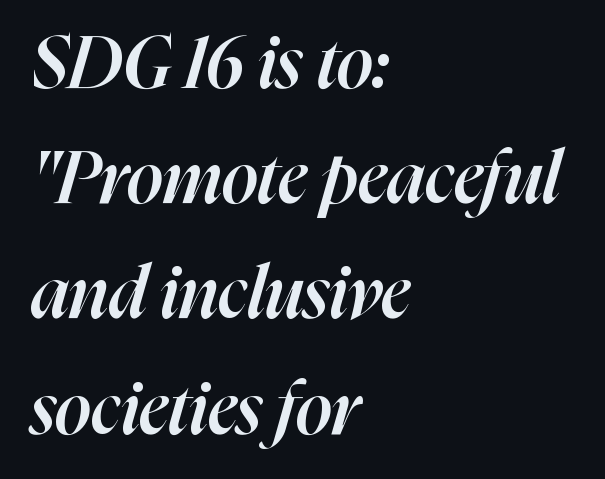
A typesetter would call this leading conventional body-copy spacing. This sample is left-justified, so line endings fall wherever the words run out. The text carries the slant typical of an italic or oblique font. Between one letter and the next there's only the usual sliver of space. The string is rendered with underlining switched off.
